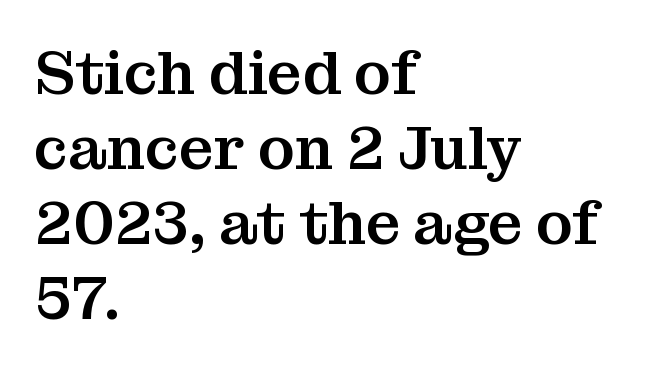
The image shows 61 px serif type, upright; set left-aligned, line spacing 1.23x, normal letter spacing, not underlined; medium stroke contrast and a medium x-height.
